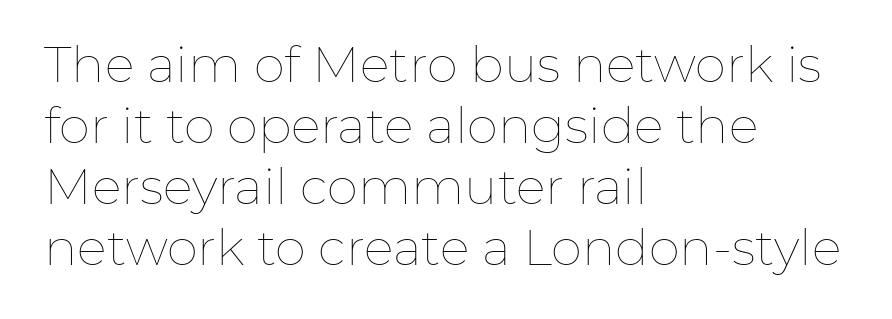
The passage shown is typed in a proportional face where columns would drift. It's the straight-up-and-down kind of type. The letters look calm and open, with moderate or lighter stems. No extra tracking has been applied to these lines.
